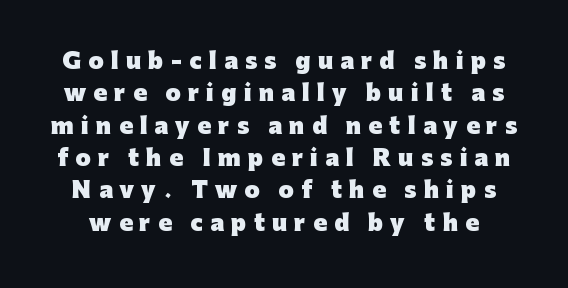
{"italic": "no", "bold": "yes", "underline": "no", "line_spacing": "normal", "line_spacing_ratio": 1.47, "letter_spacing": "wide", "letter_spacing_em": 0.33, "glyph_px": 22}
